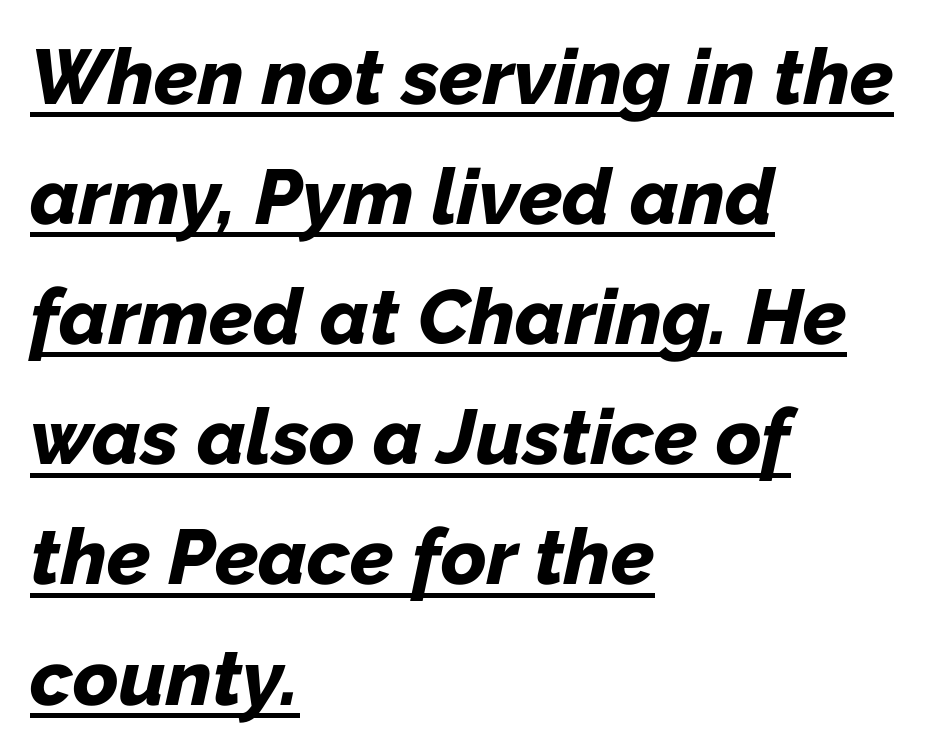
Q: Is the text bold? A: Yes.
Q: Is the text italic (slanted)? A: Yes, it leans right by about 12 degrees.
Q: Is the text underlined? A: Yes.
Q: How is the paragraph aligned? A: Left-aligned.
Q: Is the spacing between letters normal or unusually wide? A: Normal.
Q: Is the spacing between lines tight, normal or loose? A: Normal.
Q: Width (condensed, normal, or wide)? A: Normal.
Q: Stroke contrast? A: Low.
Q: x-height? A: Medium.
Q: Monospaced? A: No.
